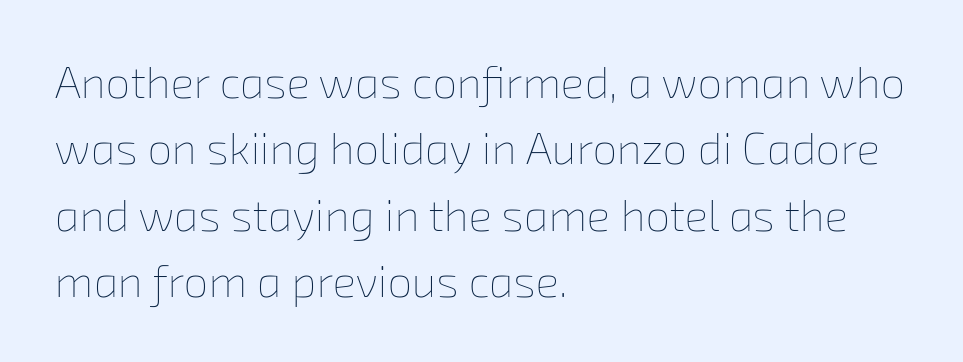
{"bold": "no", "weight": "thin", "width": "normal", "stroke_contrast": "low", "x_height": "medium", "monospaced": "no", "underline": "no", "align": "left", "line_spacing": "normal", "line_spacing_ratio": 1.51, "letter_spacing": "normal", "letter_spacing_em": 0.0, "glyph_px": 44}
